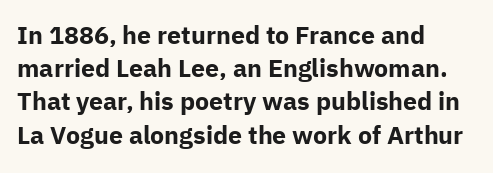
One-word summary of the alignment: left. Compared with an ordinary text face, these strokes are far heavier — a full bold. Interline gaps are of average width in this sample. Letter spacing: default. The baseline area is clear. The letters stand upright; this is a roman face.
